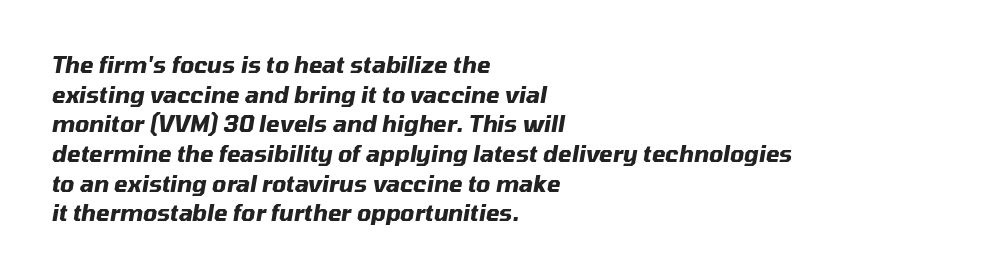
Every character sits at an angle, as italics do. Compared with typical paragraphs, the rows here are spaced about the same. Line starts are locked; line ends wander. Standard letterfit; no display-style spreading of the glyphs.
